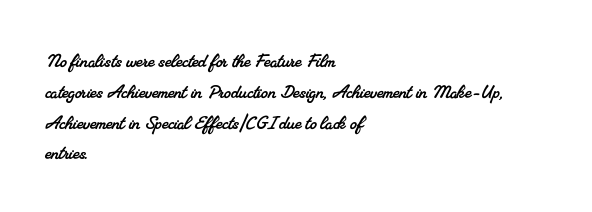
Letters rest on an invisible, unmarked baseline. How would I describe the line gaps? Plain and ordinary. Each word holds together tightly as a unit, with standard inter-letter gaps. These lines stack with their left ends in a neat column.
